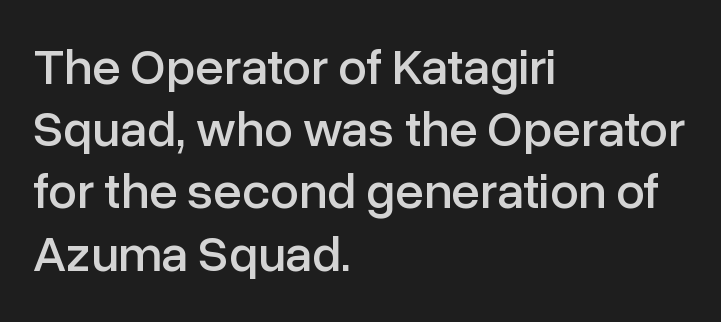
Any mark beneath the type? The region is blank. Standard letterfit; no display-style spreading of the glyphs. This sample has the flowing, uneven cadence of proportional lettering. The characters display no serif detailing; their extremities are plain. Leftover space on each line is placed entirely after the last word. Every stem runs plumb, perpendicular to the baseline.
